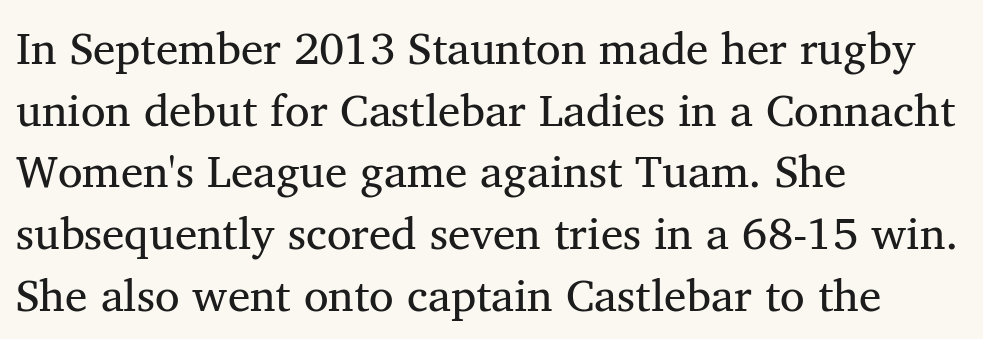
This rendering uses left alignment, leaving the right contour irregular. Descenders hang freely into open space. Stroke terminals: seriffed. These lines sit exactly where default settings would place them.
